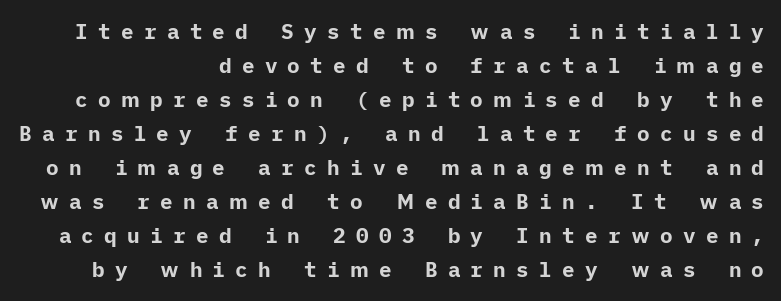
Observe the wide spacing: letters keep a clear distance from each other. A bare baseline throughout the passage. Evenly set lines give the paragraph a standard silhouette. Bold? Absolutely — the strokes are thick and heavy. The typography opts for an upright posture over an oblique one.
